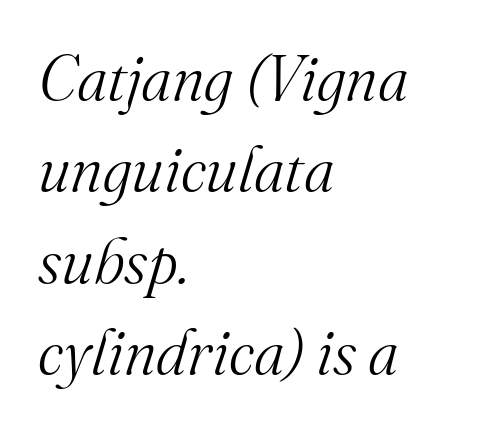
{"serif": "yes", "italic": "yes", "lean": "right", "slant_degrees": 16, "bold": "no", "weight": "light", "width": "normal", "stroke_contrast": "medium", "x_height": "small", "monospaced": "no", "underline": "no", "align": "left", "line_spacing": "normal", "line_spacing_ratio": 1.45, "letter_spacing": "normal", "letter_spacing_em": 0.0, "glyph_px": 63}
